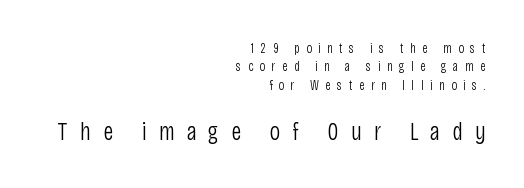
The image shows 26 px text type, upright; set right-aligned, normal line spacing (1.32x), unusually wide letter spacing (+0.46 em), not underlined; the second (bottom) block is 1.86x larger.
